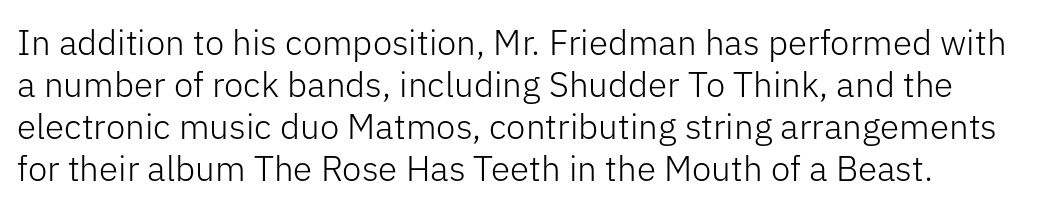
Q: Is the text bold? A: No.
Q: Is the text italic (slanted)? A: No, it is upright.
Q: Is the typeface a serif or a sans-serif typeface? A: Sans-serif.
Q: Is the text underlined? A: No.
Q: Is the spacing between letters normal or unusually wide? A: Normal.
Q: Width (condensed, normal, or wide)? A: Normal.
Q: Stroke contrast? A: Low.
Q: x-height? A: Medium.
Q: Monospaced? A: No.
